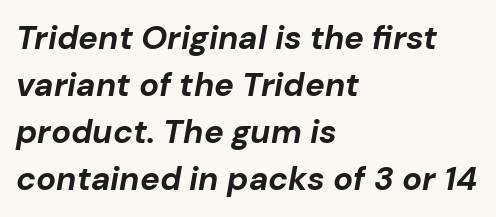
This rendering leaves character spacing at its baseline value. This sample has the flowing, uneven cadence of proportional lettering. The passage is arranged the way most books set body copy — flush left. You can tell it's italic because the verticals aren't actually vertical.
